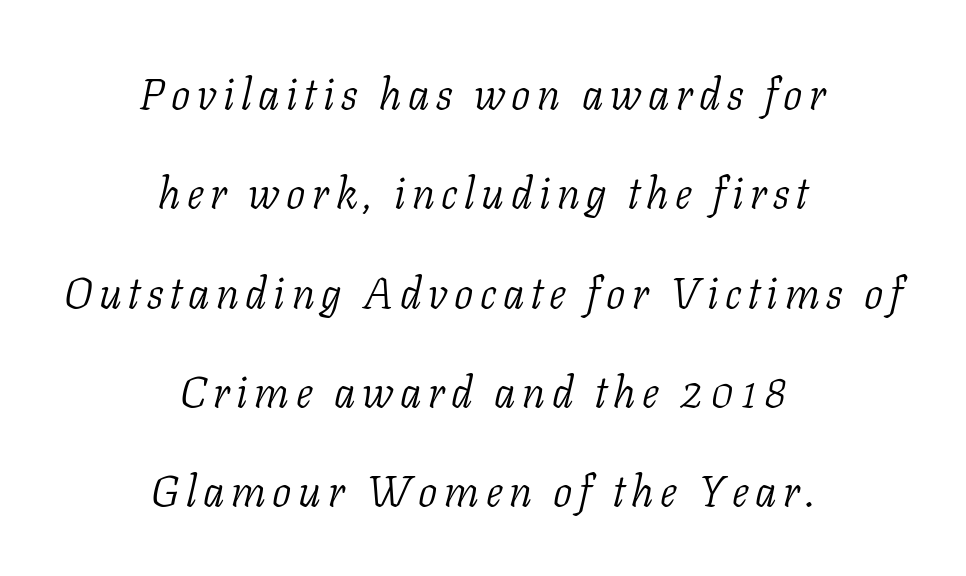
{"serif": "yes", "italic": "yes", "lean": "right", "slant_degrees": 11, "bold": "no", "weight": "light", "width": "normal", "stroke_contrast": "low", "x_height": "medium", "monospaced": "no", "underline": "no", "align": "center", "line_spacing": "loose", "line_spacing_ratio": 2.31, "glyph_px": 43}
